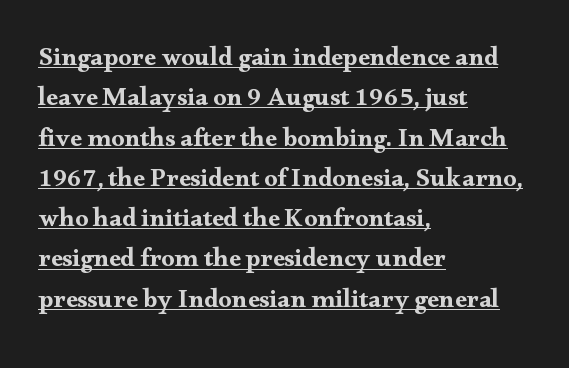
Q: Is the text italic (slanted)? A: No, it is upright.
Q: Is the text underlined? A: Yes.
Q: How is the paragraph aligned? A: Left-aligned.
Q: Is the spacing between letters normal or unusually wide? A: Normal.
Q: Is the spacing between lines tight, normal or loose? A: Normal.
